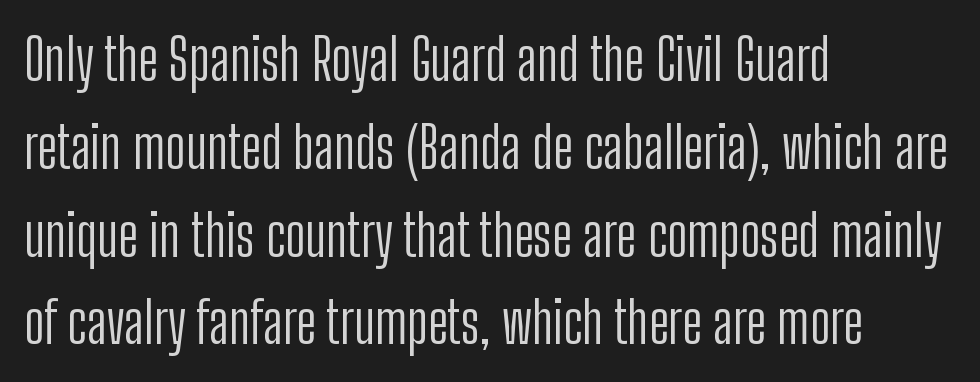
{"serif": "no", "italic": "no", "bold": "no", "weight": "light", "width": "condensed", "stroke_contrast": "low", "x_height": "medium", "monospaced": "no", "underline": "no", "align": "left", "line_spacing": "normal", "line_spacing_ratio": 1.54, "letter_spacing": "normal", "letter_spacing_em": 0.0, "glyph_px": 57}
